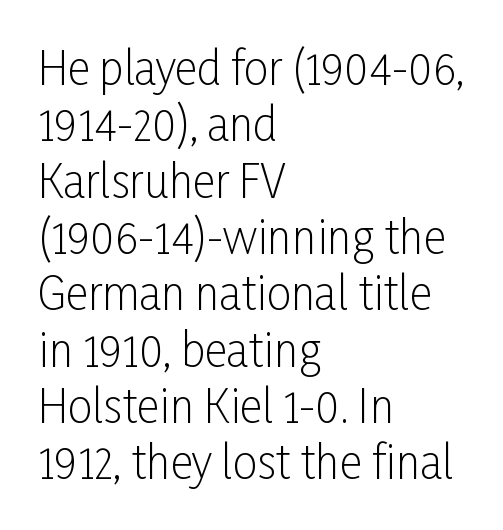
The passage is arranged the way most books set body copy — flush left. Inter-character spacing is left at the font's built-in metrics. Is there much room between lines? A standard amount, neither cramped nor airy. The passage shown is typed in a proportional face where columns would drift. Regarding serifs, this sample does without them.
